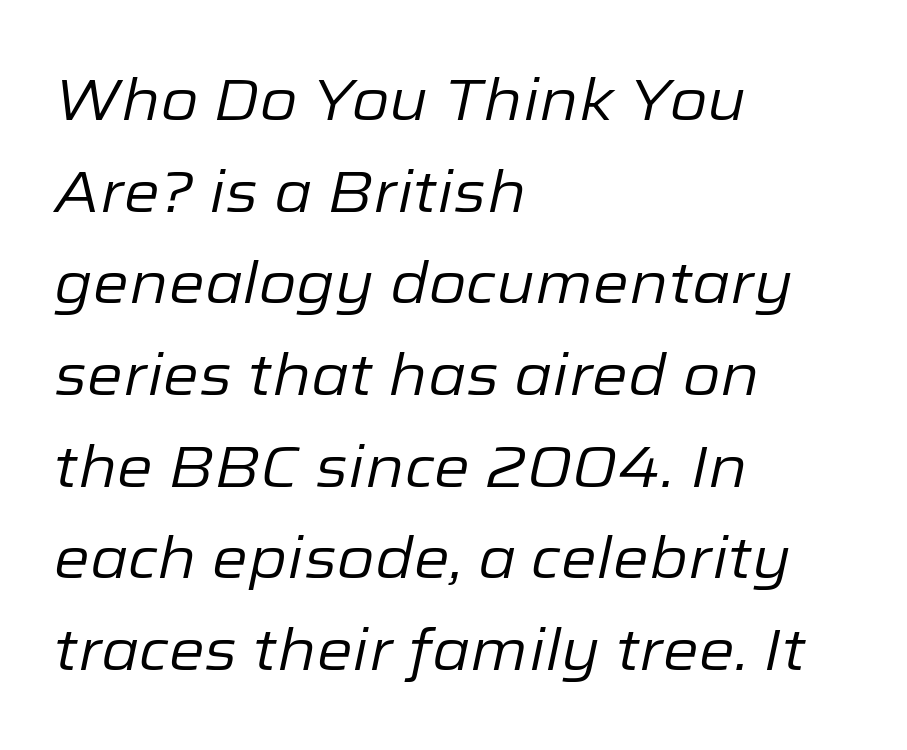
Q: Is the text bold? A: No.
Q: Is the text italic (slanted)? A: Yes, it leans right by about 12 degrees.
Q: Is the text underlined? A: No.
Q: How is the paragraph aligned? A: Left-aligned.
Q: Is the spacing between letters normal or unusually wide? A: Normal.
Q: Is the spacing between lines tight, normal or loose? A: Normal.
Q: Width (condensed, normal, or wide)? A: Normal.
Q: Stroke contrast? A: Low.
Q: x-height? A: Medium.
Q: Monospaced? A: No.
